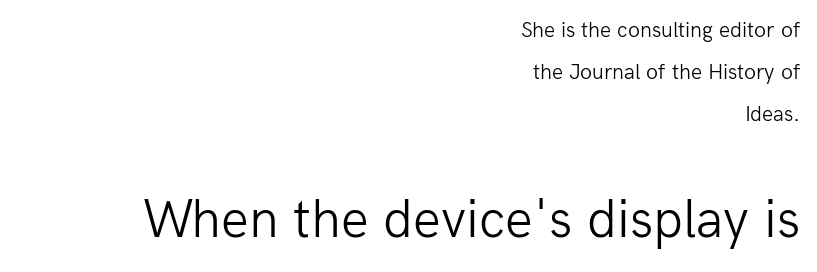
The image shows 55 px light sans-serif type, upright; set right-aligned, loose line spacing (1.91x), normal letter spacing, not underlined; the second (bottom) block is 2.5x larger; low stroke contrast and a medium x-height.
